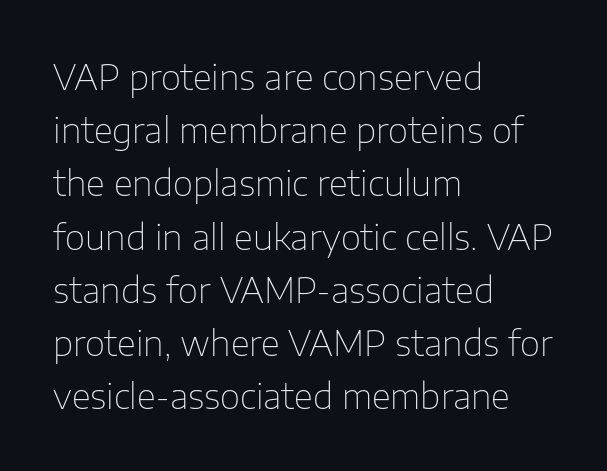
The specimen reads as upright at a glance. The passage shown has conventional tracking throughout. If you measured baseline to baseline, you'd find a middling distance. The font sits on the lighter half of the weight spectrum, regular included. Is this a fixed-width face? No — the glyphs have proportional, varying widths.
